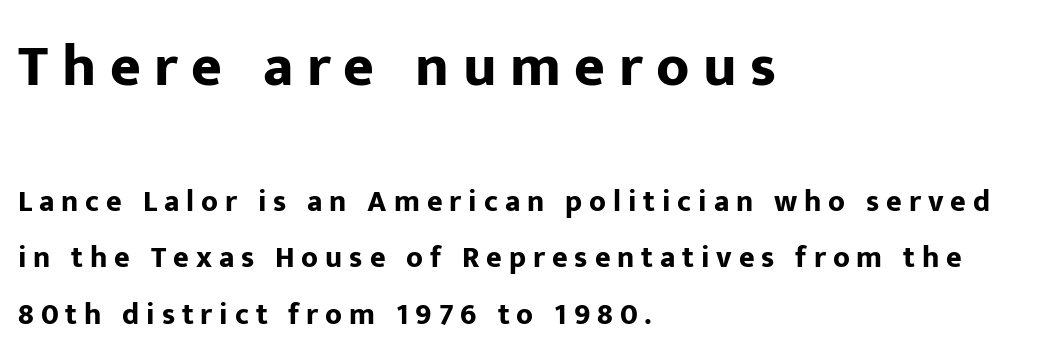
The image shows 59 px bold sans-serif type, upright; set left-aligned, line spacing 1.89x, unusually wide letter spacing (+0.23 em), not underlined; the first (top) block is 1.97x larger; low stroke contrast and a medium x-height.
